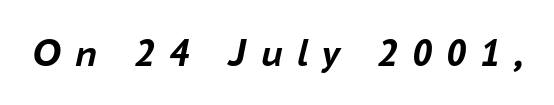
The passage shown has open, widely tracked lettering throughout. Proportional: the letters do not fall into vertical columns. These words are printed bold, with thick strokes throughout. Honestly, there is no underline to notice here at all. The passage shown leans; its letterforms are oblique.
